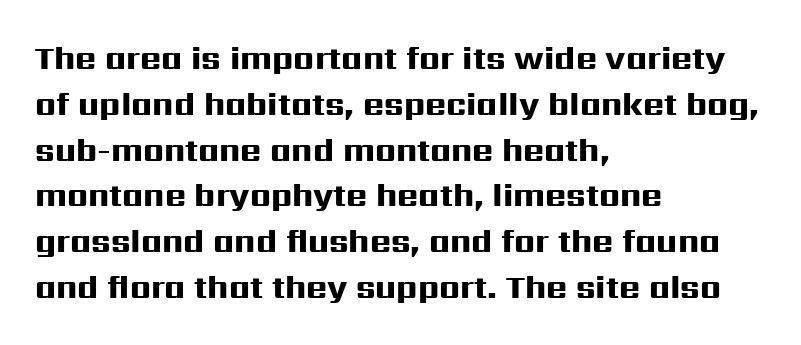
Q: Is the text bold? A: Yes.
Q: Is the text italic (slanted)? A: No, it is upright.
Q: Is the typeface a serif or a sans-serif typeface? A: Sans-serif.
Q: Is the text underlined? A: No.
Q: How is the paragraph aligned? A: Left-aligned.
Q: Is the spacing between letters normal or unusually wide? A: Normal.
Q: Is the spacing between lines tight, normal or loose? A: Normal.
Q: Width (condensed, normal, or wide)? A: Wide.
Q: Stroke contrast? A: High.
Q: x-height? A: Medium.
Q: Monospaced? A: No.
